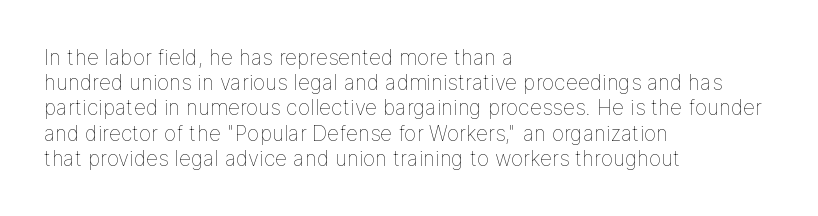
{"italic": "no", "bold": "no", "underline": "no", "align": "left", "line_spacing_ratio": 1.2, "letter_spacing": "normal", "letter_spacing_em": 0.0, "glyph_px": 21}
